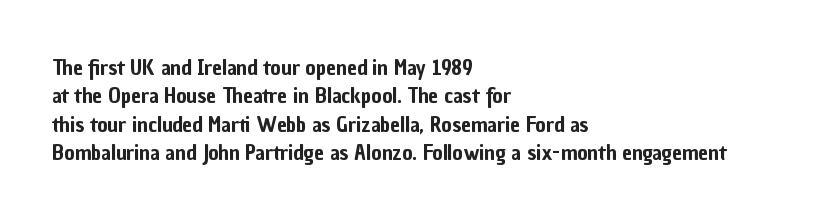
The image shows 22 px text type, upright; set left-aligned, normal line spacing (1.29x), normal letter spacing, not underlined.
